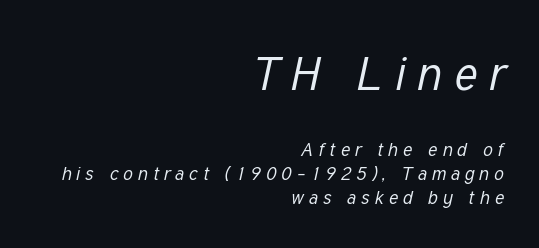
{"italic": "yes", "lean": "right", "slant_degrees": 12, "bold": "no", "weight": "regular", "width": "condensed", "stroke_contrast": "low", "x_height": "medium", "monospaced": "no", "underline": "no", "align": "right", "line_spacing": "normal", "line_spacing_ratio": 1.28, "letter_spacing": "wide", "letter_spacing_em": 0.26, "larger_block": "first", "size_ratio": 2.47, "glyph_px": 47}
